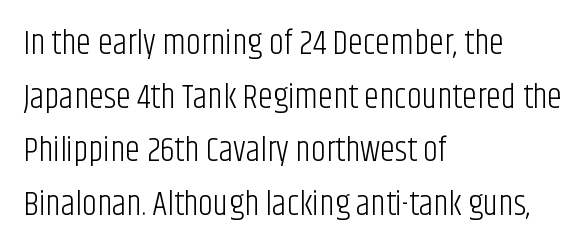
{"serif": "no", "italic": "no", "bold": "no", "weight": "light", "width": "condensed", "stroke_contrast": "low", "x_height": "large", "monospaced": "no", "underline": "no", "align": "left", "line_spacing": "normal", "line_spacing_ratio": 1.58, "letter_spacing": "normal", "letter_spacing_em": 0.0, "glyph_px": 34}
